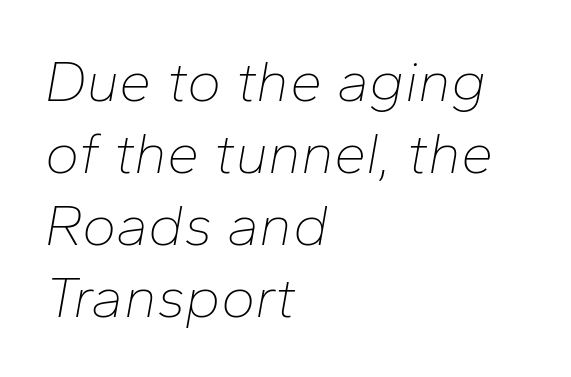
The image shows 58 px thin type, italic (leaning right); set left-aligned, line spacing 1.24x, normal letter spacing, not underlined; low stroke contrast and a medium x-height.
